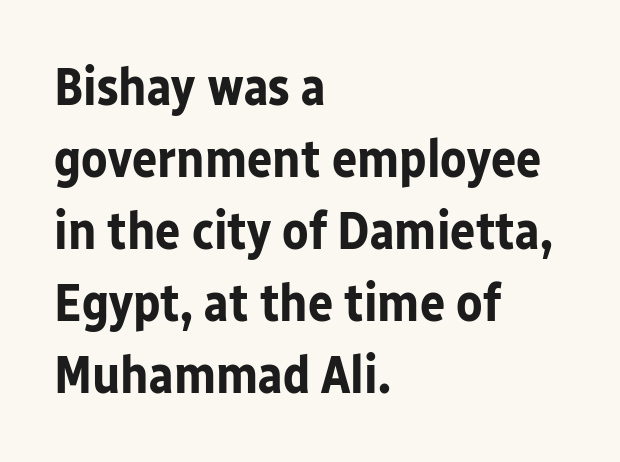
The setting favours the left margin, as ordinary paragraphs usually do. Words appear dense and cohesive because spacing is normal. Posture: upright roman. Beneath every word, the page is bare. These lines are composed in type without serifs.
